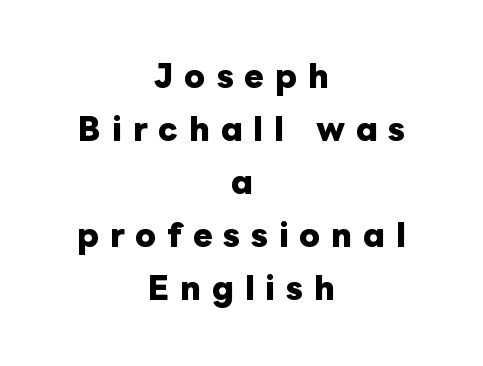
The image shows 30 px heavy type, upright; set centered, line spacing 1.77x, unusually wide letter spacing (+0.36 em), not underlined; low stroke contrast and a medium x-height.
